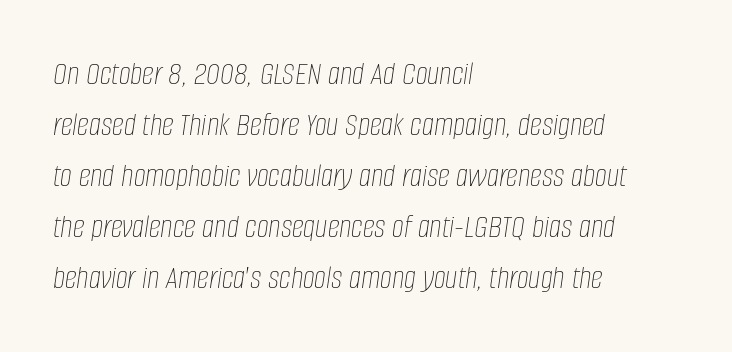
Q: Is the text bold? A: No.
Q: Is the text italic (slanted)? A: Yes, it leans right by about 8 degrees.
Q: Is the text underlined? A: No.
Q: How is the paragraph aligned? A: Left-aligned.
Q: Is the spacing between letters normal or unusually wide? A: Normal.
Q: Is the spacing between lines tight, normal or loose? A: Normal.
Q: Width (condensed, normal, or wide)? A: Condensed.
Q: Stroke contrast? A: Low.
Q: x-height? A: Large.
Q: Monospaced? A: No.
